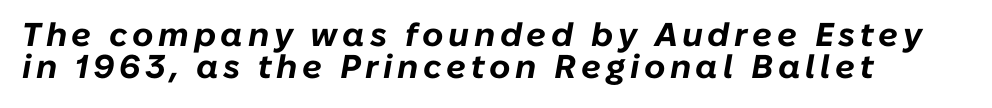
{"italic": "yes", "lean": "right", "slant_degrees": 10, "bold": "yes", "weight": "bold", "width": "normal", "stroke_contrast": "low", "x_height": "medium", "monospaced": "no", "underline": "no", "align": "left", "line_spacing": "tight", "line_spacing_ratio": 0.97, "glyph_px": 33}
